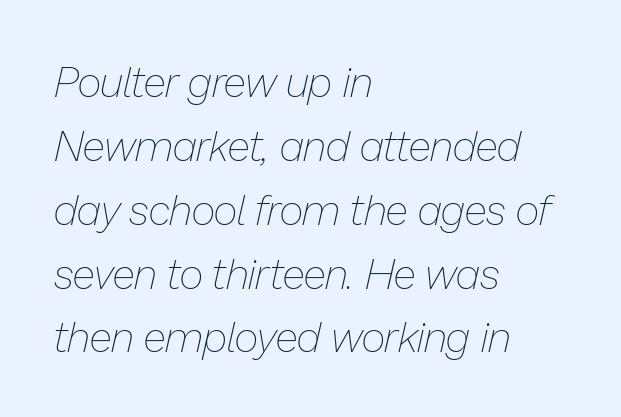
The passage shown leans; its letterforms are oblique. This rendering leaves character spacing at its baseline value. Descenders hang freely into open space. These lines are rendered in a variable-pitch font.
